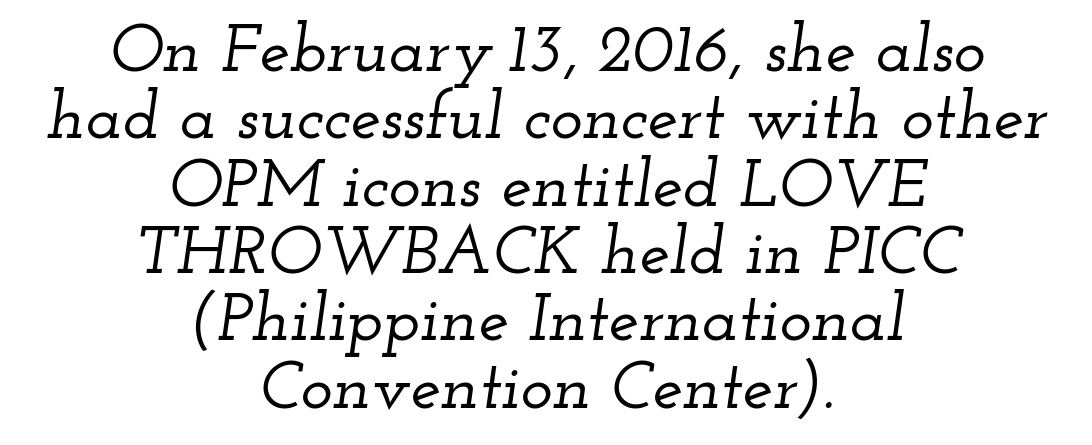
{"serif": "yes", "italic": "yes", "lean": "right", "slant_degrees": 12, "width": "wide", "stroke_contrast": "low", "x_height": "small", "monospaced": "no", "underline": "no", "align": "center", "line_spacing": "tight", "line_spacing_ratio": 0.99, "letter_spacing": "normal", "letter_spacing_em": 0.0, "glyph_px": 68}
